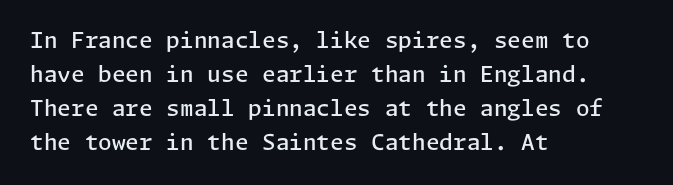
Notice how the stems are strictly vertical — no italics here. The passage shown has conventional tracking throughout. As a designer I'd log this as weight 600, semibold. Line beginnings align vertically; line endings do not.
